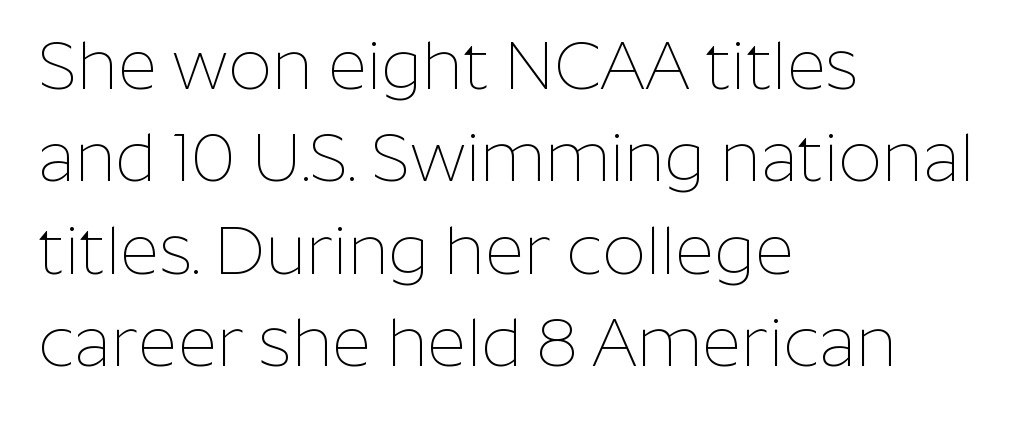
Q: Is the text bold? A: No.
Q: Is the text italic (slanted)? A: No, it is upright.
Q: Is the typeface a serif or a sans-serif typeface? A: Sans-serif.
Q: Is the text underlined? A: No.
Q: How is the paragraph aligned? A: Left-aligned.
Q: Is the spacing between letters normal or unusually wide? A: Normal.
Q: Is the spacing between lines tight, normal or loose? A: Normal.
Q: Width (condensed, normal, or wide)? A: Normal.
Q: Stroke contrast? A: Low.
Q: x-height? A: Medium.
Q: Monospaced? A: No.
